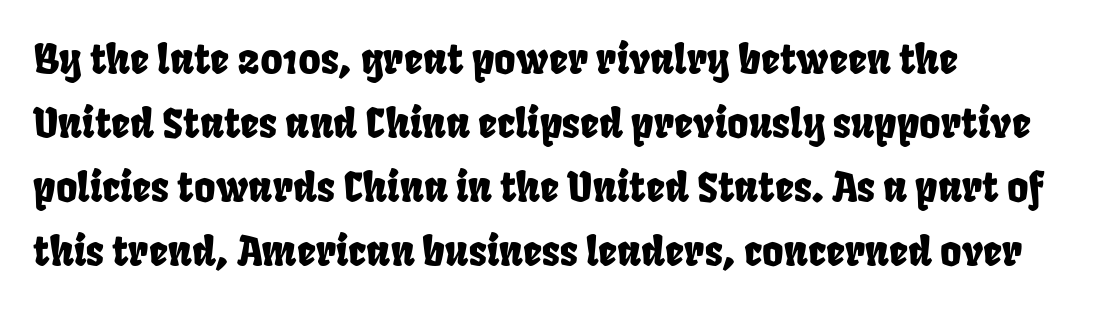
You could not count columns in this text — the font is proportionally spaced. Compared with typical paragraphs, the rows here are spaced about the same. Anything drawn beneath the words? Only blank space. Are there feet on the stems? There aren't — it's a sans.
